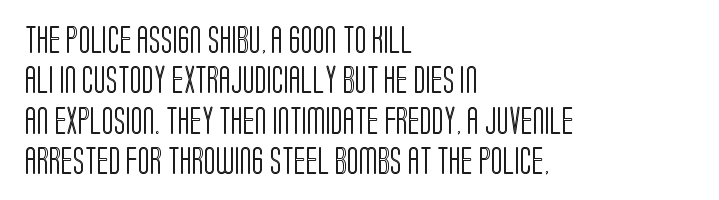
{"italic": "no", "width": "condensed", "x_height": "large", "monospaced": "no", "underline": "no", "align": "left", "line_spacing": "normal", "line_spacing_ratio": 1.44, "letter_spacing": "normal", "letter_spacing_em": 0.0, "glyph_px": 28}
